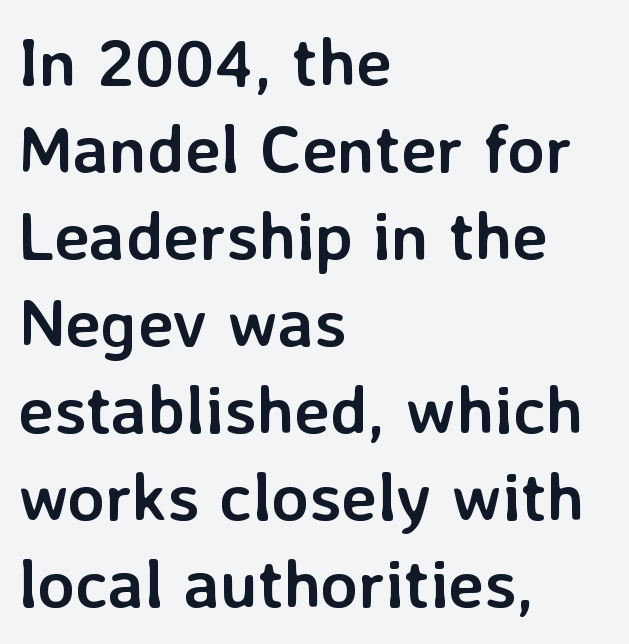
Q: Is the text bold? A: Yes.
Q: Is the text italic (slanted)? A: No, it is upright.
Q: Is the typeface a serif or a sans-serif typeface? A: Sans-serif.
Q: Is the text underlined? A: No.
Q: How is the paragraph aligned? A: Left-aligned.
Q: Is the spacing between letters normal or unusually wide? A: Normal.
Q: Is the spacing between lines tight, normal or loose? A: Normal.
Q: Width (condensed, normal, or wide)? A: Normal.
Q: Stroke contrast? A: Low.
Q: x-height? A: Medium.
Q: Monospaced? A: No.
